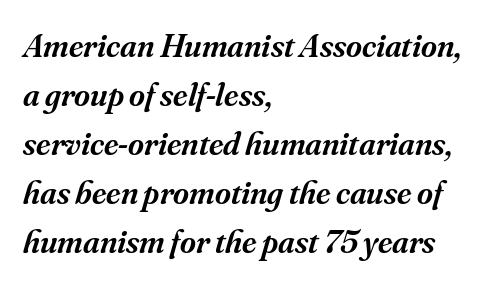
{"serif": "yes", "italic": "yes", "lean": "right", "slant_degrees": 16, "bold": "semi", "weight": "semibold", "width": "normal", "stroke_contrast": "medium", "x_height": "small", "monospaced": "no", "underline": "no", "align": "left", "line_spacing": "normal", "line_spacing_ratio": 1.44, "letter_spacing": "normal", "letter_spacing_em": 0.0, "glyph_px": 34}
